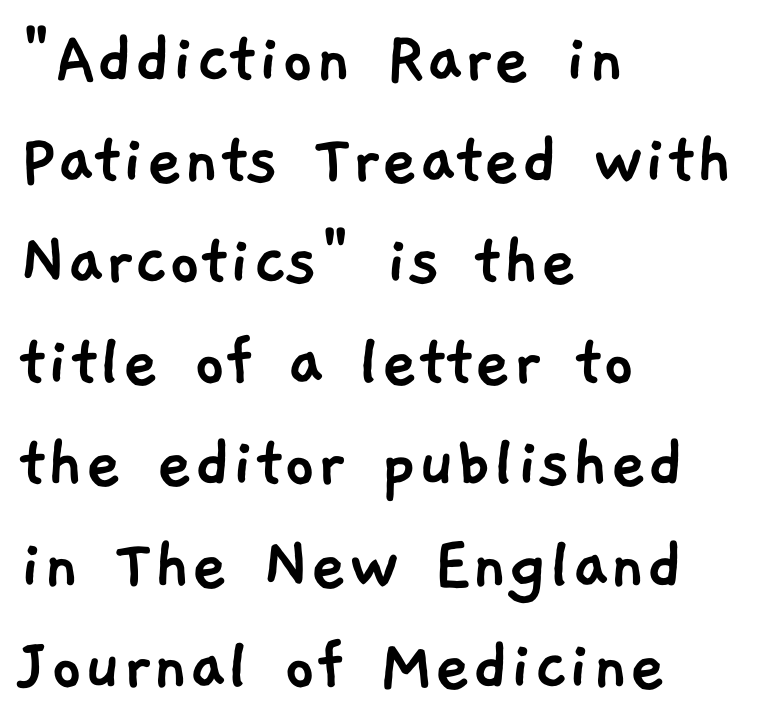
Here the glyphs are tracked normally, forming tight word shapes. Just letters on the line, the space beneath them empty. Which margin do the lines hug? The left one — the right edge is uneven. Note: no serifs on the glyphs. A typesetter would call this proportional, since set widths differ per character. In terms of leading, this rendering sits right in the middle.
